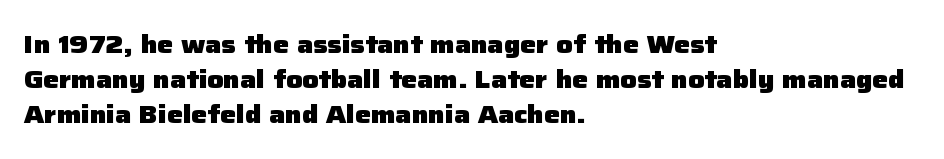
Q: Is the text bold? A: Yes.
Q: Is the text italic (slanted)? A: No, it is upright.
Q: Is the text underlined? A: No.
Q: How is the paragraph aligned? A: Left-aligned.
Q: Is the spacing between letters normal or unusually wide? A: Normal.
Q: Is the spacing between lines tight, normal or loose? A: Normal.
